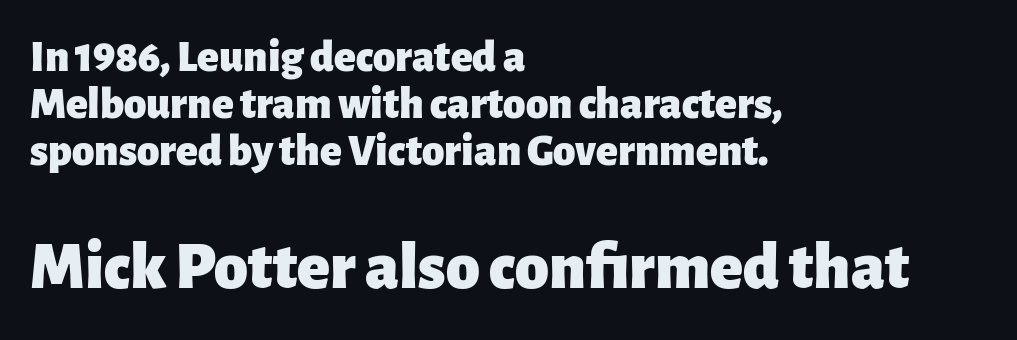
The image shows 68 px heavy sans-serif type, upright; set left-aligned, tight line spacing (1.05x), normal letter spacing, not underlined; the second (bottom) block is 1.51x larger; low stroke contrast and a medium x-height.
